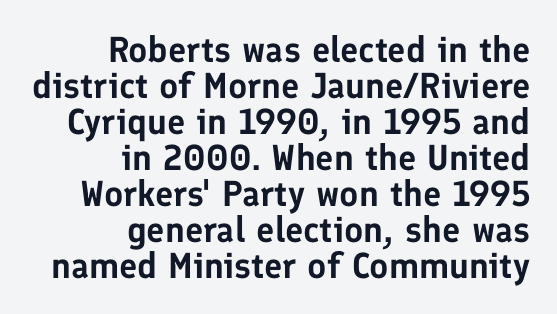
Q: Is the text italic (slanted)? A: No, it is upright.
Q: Is the typeface a serif or a sans-serif typeface? A: Sans-serif.
Q: Is the text underlined? A: No.
Q: How is the paragraph aligned? A: Right-aligned.
Q: Is the spacing between letters normal or unusually wide? A: Normal.
Q: Is the spacing between lines tight, normal or loose? A: Tight.
Q: Width (condensed, normal, or wide)? A: Normal.
Q: Stroke contrast? A: Low.
Q: x-height? A: Medium.
Q: Monospaced? A: No.
